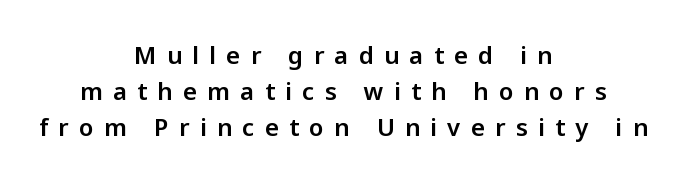
{"italic": "no", "underline": "no", "align": "center", "line_spacing": "normal", "line_spacing_ratio": 1.49, "letter_spacing": "wide", "letter_spacing_em": 0.43, "glyph_px": 24}
